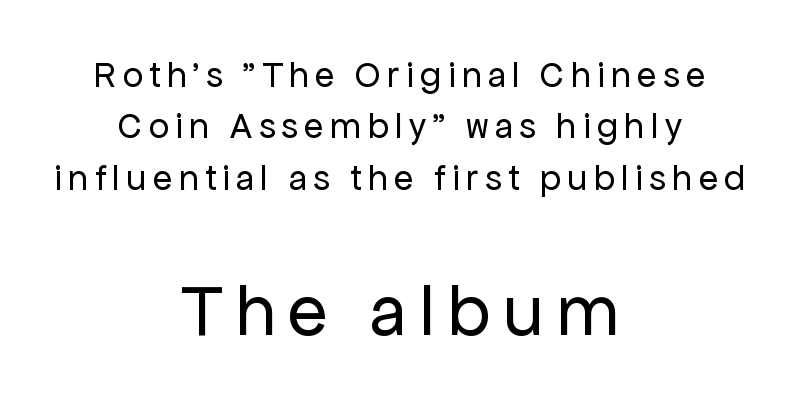
Q: Is the text bold? A: No.
Q: Is the text italic (slanted)? A: No, it is upright.
Q: Is the typeface a serif or a sans-serif typeface? A: Sans-serif.
Q: Is the text underlined? A: No.
Q: How is the paragraph aligned? A: Centered.
Q: Is the spacing between lines tight, normal or loose? A: Normal.
Q: Which block of text is set in a larger size, the first (top) or the second (bottom)? A: The second (bottom) one.
Q: Width (condensed, normal, or wide)? A: Normal.
Q: Stroke contrast? A: Low.
Q: x-height? A: Medium.
Q: Monospaced? A: No.
